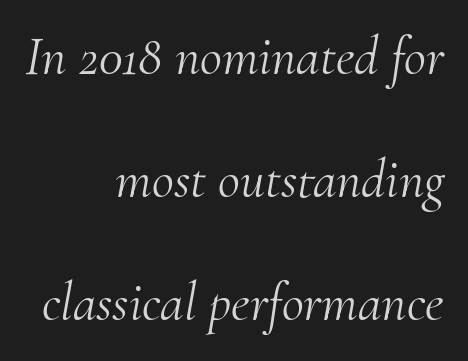
{"serif": "yes", "italic": "yes", "lean": "right", "slant_degrees": 10, "bold": "no", "weight": "light", "width": "normal", "stroke_contrast": "medium", "x_height": "small", "monospaced": "no", "underline": "no", "align": "right", "line_spacing": "loose", "line_spacing_ratio": 2.28, "letter_spacing": "normal", "letter_spacing_em": 0.0, "glyph_px": 54}
